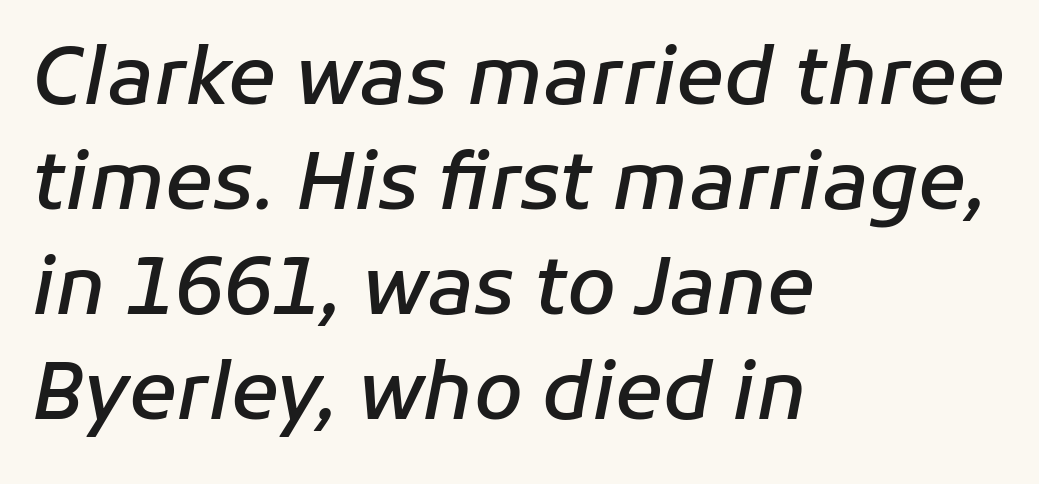
Q: Is the text bold? A: Semi-bold.
Q: Is the text italic (slanted)? A: Yes, it leans right by about 11 degrees.
Q: Is the text underlined? A: No.
Q: How is the paragraph aligned? A: Left-aligned.
Q: Is the spacing between letters normal or unusually wide? A: Normal.
Q: Is the spacing between lines tight, normal or loose? A: Normal.
Q: Width (condensed, normal, or wide)? A: Normal.
Q: Stroke contrast? A: Low.
Q: x-height? A: Medium.
Q: Monospaced? A: No.
